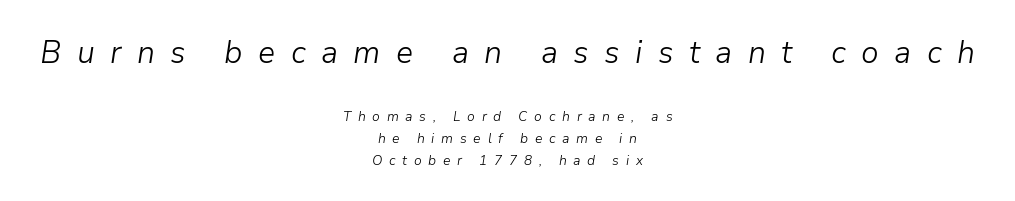
The image shows 32 px light type, italic (leaning right); set centered, normal line spacing (1.58x), unusually wide letter spacing (+0.48 em), not underlined; the first (top) block is 2.29x larger; low stroke contrast and a medium x-height.
